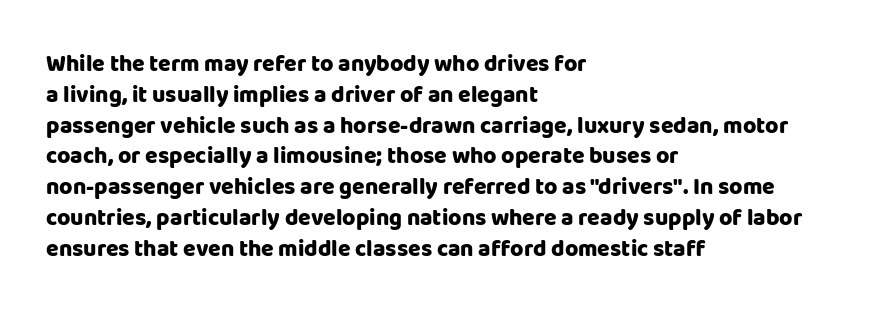
It's the straight-up-and-down kind of type. Descender tails drop into unmarked territory. Weight check: bold — yes, fully. Line beginnings align vertically; line endings do not.
